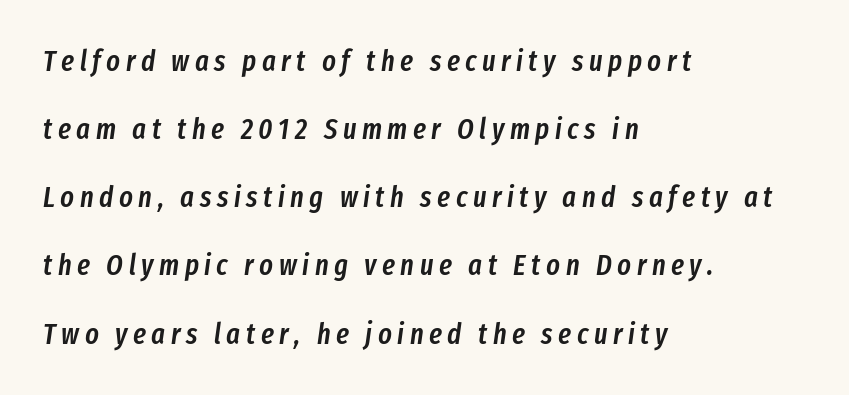
{"italic": "yes", "lean": "right", "slant_degrees": 8, "bold": "semi", "weight": "semibold", "width": "condensed", "stroke_contrast": "low", "x_height": "medium", "monospaced": "no", "underline": "no", "align": "left", "line_spacing": "loose", "line_spacing_ratio": 2.35, "glyph_px": 29}
